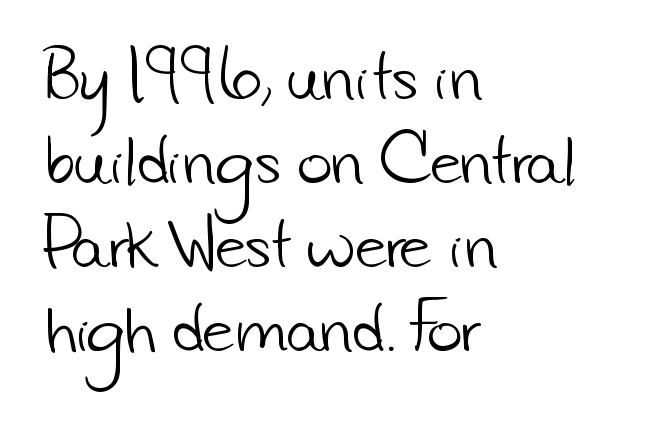
Q: Is the text bold? A: No.
Q: Is the typeface a serif or a sans-serif typeface? A: Sans-serif.
Q: Is the text underlined? A: No.
Q: How is the paragraph aligned? A: Left-aligned.
Q: Is the spacing between letters normal or unusually wide? A: Normal.
Q: Is the spacing between lines tight, normal or loose? A: Normal.
Q: Width (condensed, normal, or wide)? A: Normal.
Q: Stroke contrast? A: Low.
Q: x-height? A: Small.
Q: Monospaced? A: No.
